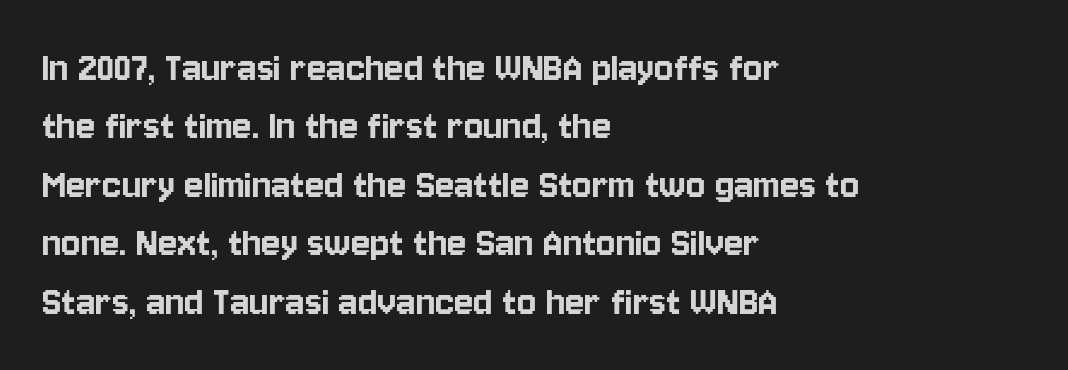
Q: Is the text italic (slanted)? A: No, it is upright.
Q: Is the typeface a serif or a sans-serif typeface? A: Sans-serif.
Q: Is the text underlined? A: No.
Q: How is the paragraph aligned? A: Left-aligned.
Q: Is the spacing between letters normal or unusually wide? A: Normal.
Q: Is the spacing between lines tight, normal or loose? A: Normal.
Q: Width (condensed, normal, or wide)? A: Condensed.
Q: Stroke contrast? A: Low.
Q: x-height? A: Large.
Q: Monospaced? A: No.
